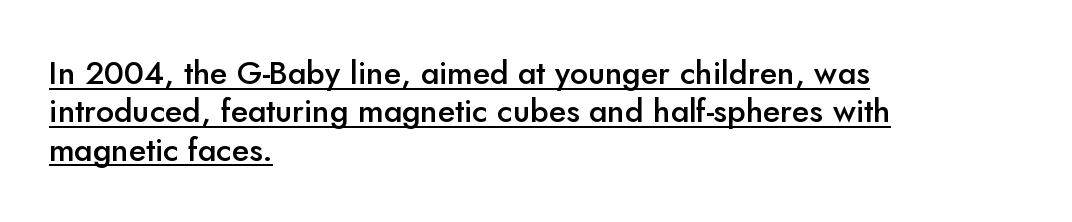
{"serif": "no", "italic": "no", "bold": "semi", "weight": "semibold", "width": "normal", "stroke_contrast": "low", "x_height": "small", "monospaced": "no", "underline": "yes", "align": "left", "line_spacing_ratio": 1.2, "letter_spacing": "normal", "letter_spacing_em": 0.0, "glyph_px": 32}
